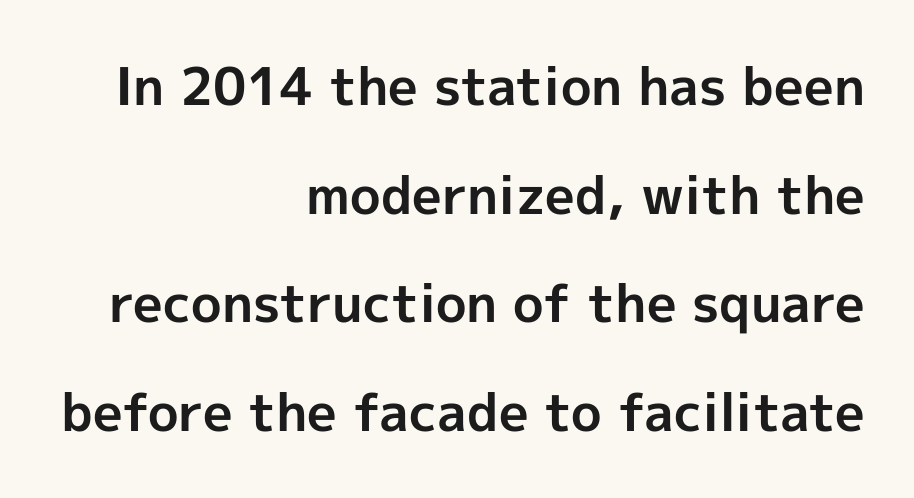
The image shows 52 px bold sans-serif type, upright; set right-aligned, loose line spacing (2.09x), normal letter spacing, not underlined; a medium x-height.
